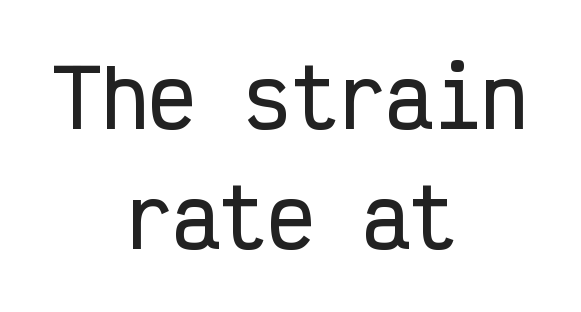
Monospaced: the letters line up in strict vertical columns. Italic? Not at all — the glyphs are vertical. The lines sit at an ordinary, default distance from one another. Underlining? Definitely not there. A typesetter would call this zero additional tracking. The typeface chosen for these lines omits serifs.
